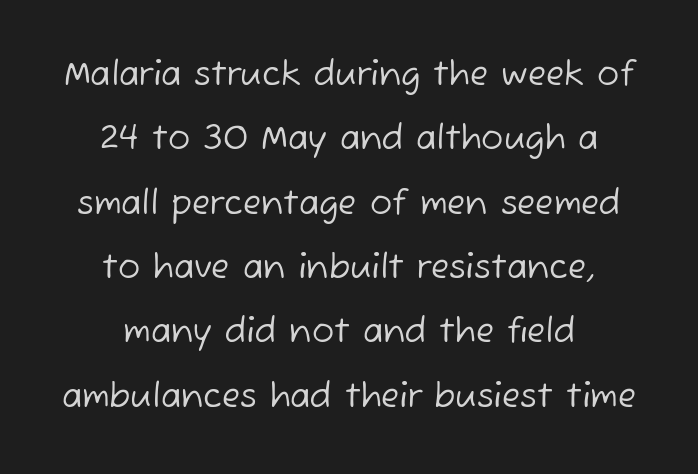
Q: Is the text bold? A: No.
Q: Is the typeface a serif or a sans-serif typeface? A: Sans-serif.
Q: Is the text underlined? A: No.
Q: How is the paragraph aligned? A: Centered.
Q: Is the spacing between letters normal or unusually wide? A: Normal.
Q: Is the spacing between lines tight, normal or loose? A: Loose.
Q: Width (condensed, normal, or wide)? A: Normal.
Q: Stroke contrast? A: Low.
Q: x-height? A: Medium.
Q: Monospaced? A: No.
